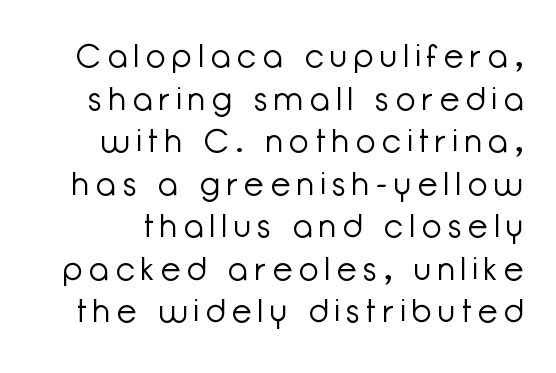
{"serif": "no", "italic": "no", "bold": "no", "weight": "light", "width": "normal", "stroke_contrast": "low", "x_height": "medium", "monospaced": "no", "underline": "no", "line_spacing": "normal", "line_spacing_ratio": 1.33, "letter_spacing": "wide", "letter_spacing_em": 0.22, "glyph_px": 32}
